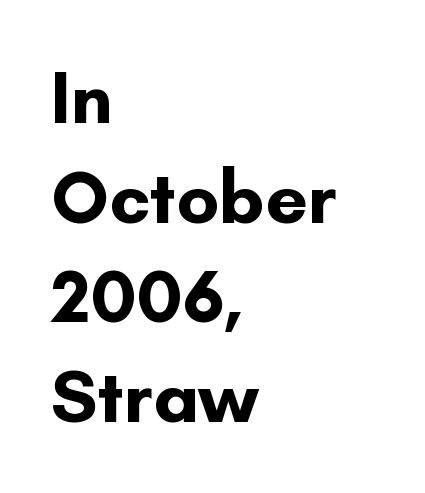
{"serif": "no", "italic": "no", "bold": "yes", "weight": "bold", "width": "normal", "stroke_contrast": "low", "x_height": "small", "monospaced": "no", "underline": "no", "align": "left", "line_spacing": "normal", "line_spacing_ratio": 1.33, "letter_spacing": "normal", "letter_spacing_em": 0.0, "glyph_px": 75}
